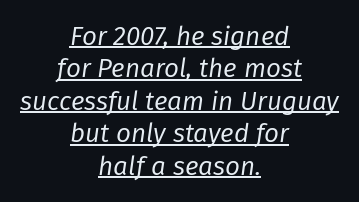
Observe the ordinary spacing: letters are neighbours, not strangers. Horizontal bands of white between lines are of average thickness. No heavy texture on the line: the type isn't bold. Underline: present.
